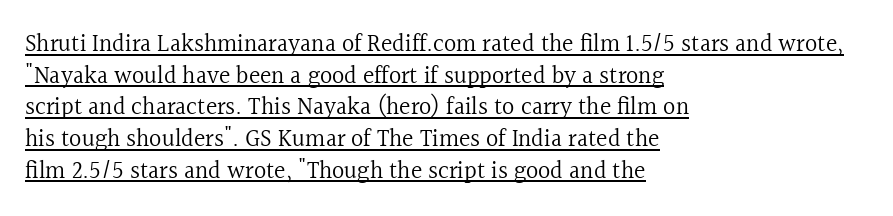
{"italic": "no", "bold": "no", "underline": "yes", "align": "left", "line_spacing": "normal", "line_spacing_ratio": 1.32, "letter_spacing": "normal", "letter_spacing_em": 0.0, "glyph_px": 24}
